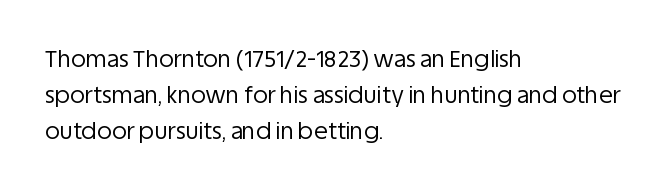
The foot of each line stays bare and open. It's the straight-up-and-down kind of type. The gaps between neighbouring characters are ordinary and unremarkable. A normal amount of white space separates one row of letters from the next. Typeset ragged right — the left edge is the straight one. Is the stroke heavy? The answer is a plain regular-or-lighter.
